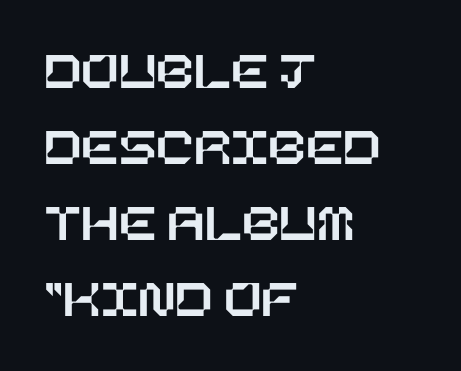
{"italic": "no", "width": "normal", "stroke_contrast": "low", "x_height": "large", "underline": "no", "align": "left", "line_spacing": "normal", "line_spacing_ratio": 1.38, "letter_spacing": "normal", "letter_spacing_em": 0.0, "glyph_px": 55}
